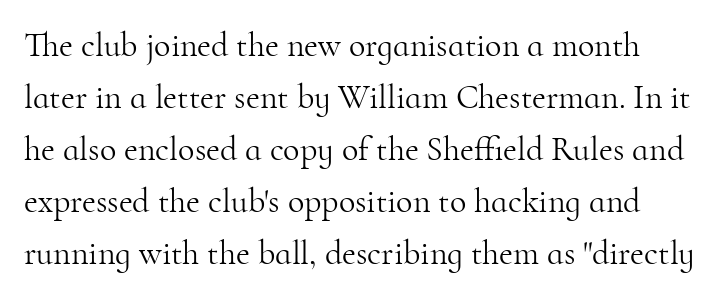
The image shows 34 px light serif type, upright; set normal line spacing (1.53x), normal letter spacing, not underlined; high stroke contrast and a small x-height.
